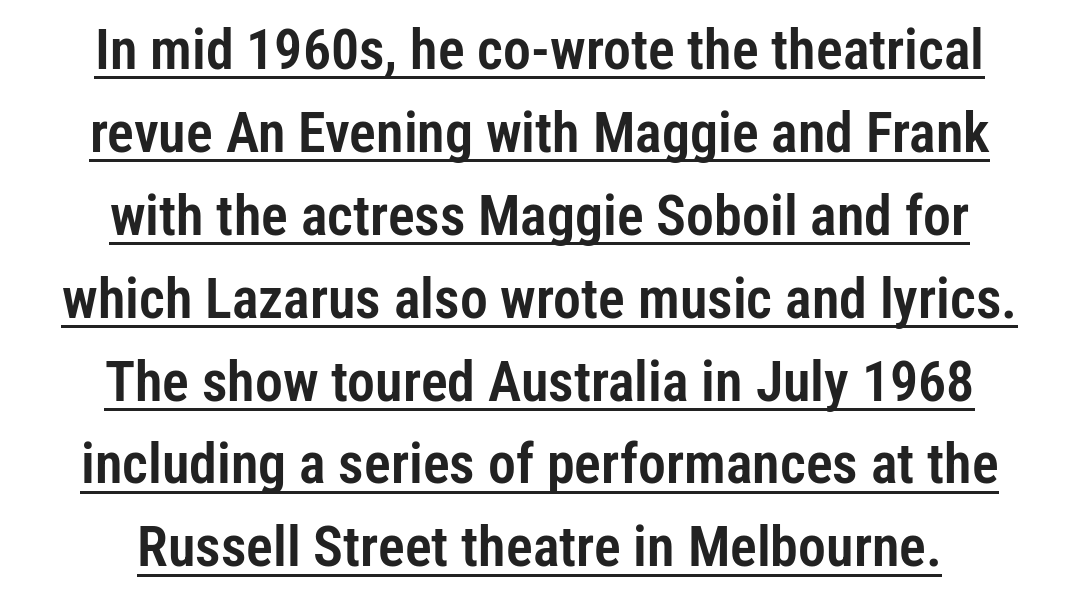
The image shows 56 px condensed sans-serif type, upright; set centered, normal line spacing (1.48x), normal letter spacing, underlined; low stroke contrast and a medium x-height.
